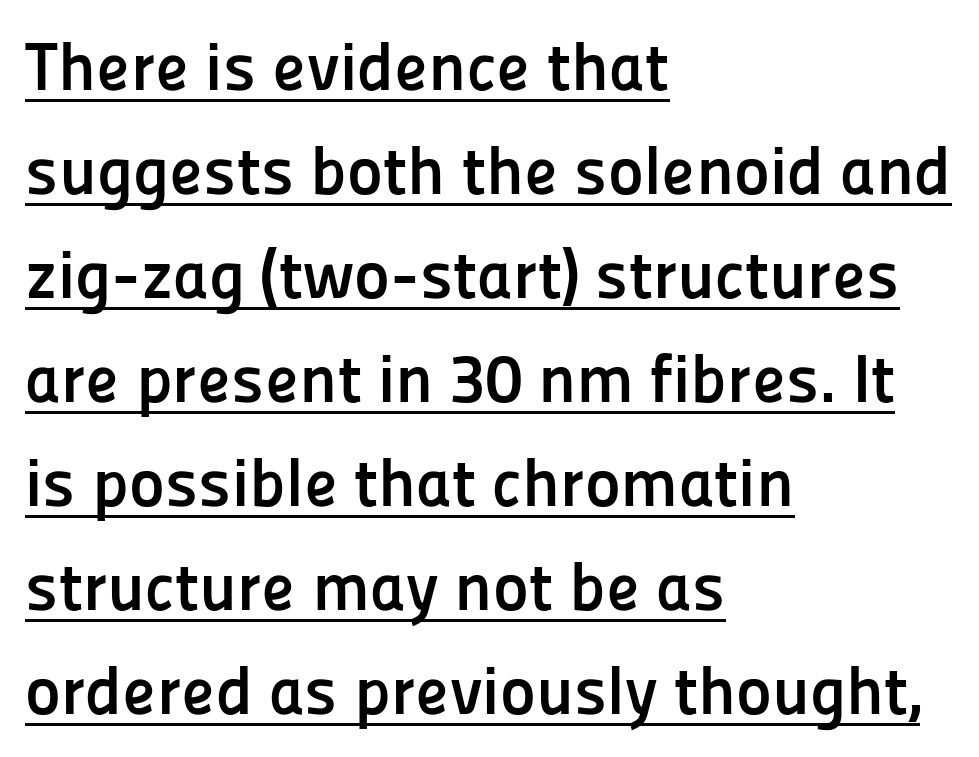
The rendering uses a moderate line-height, typical for paragraphs. Is this a fixed-width face? No — the glyphs have proportional, varying widths. These lines carry a lot of weight — the face is fully bold. Letter spacing: default. Horizontally, the lines are justified to the leading edge only.
